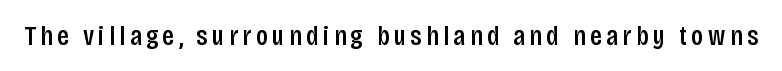
The image shows 28 px condensed sans-serif type, upright; set not underlined; low stroke contrast and a large x-height.
